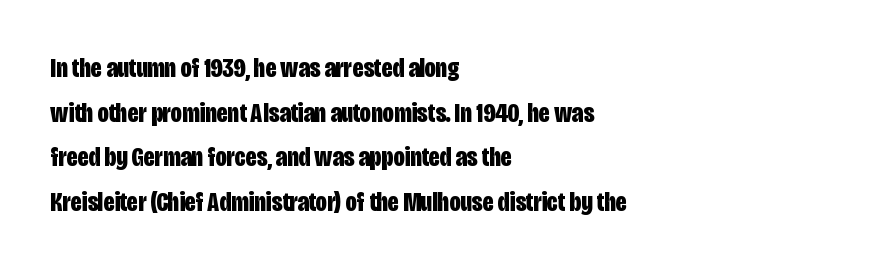
Q: Is the text bold? A: Yes.
Q: Is the text italic (slanted)? A: No, it is upright.
Q: Is the typeface a serif or a sans-serif typeface? A: Sans-serif.
Q: Is the text underlined? A: No.
Q: How is the paragraph aligned? A: Left-aligned.
Q: Is the spacing between letters normal or unusually wide? A: Normal.
Q: Is the spacing between lines tight, normal or loose? A: Normal.
Q: Width (condensed, normal, or wide)? A: Condensed.
Q: Stroke contrast? A: Low.
Q: x-height? A: Large.
Q: Monospaced? A: No.
